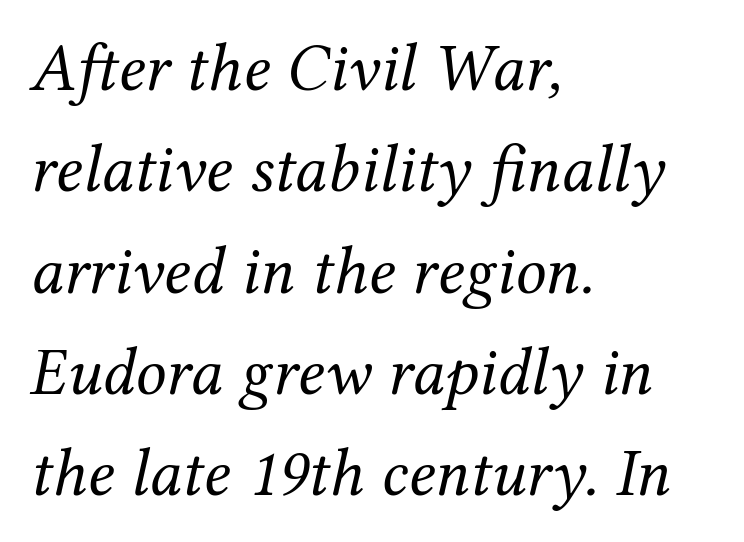
{"serif": "yes", "italic": "yes", "lean": "right", "slant_degrees": 12, "bold": "no", "weight": "regular", "width": "normal", "stroke_contrast": "medium", "x_height": "medium", "monospaced": "no", "underline": "no", "align": "left", "line_spacing": "normal", "line_spacing_ratio": 1.49, "letter_spacing": "normal", "letter_spacing_em": 0.0, "glyph_px": 68}
